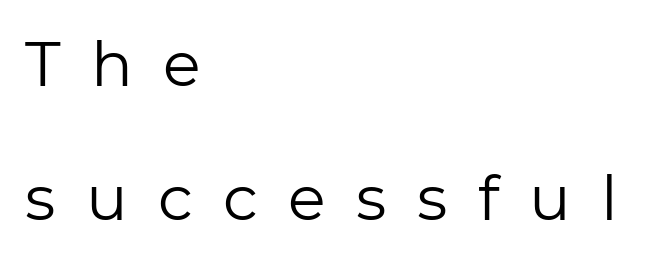
The image shows 62 px regular-weight sans-serif type, upright; set left-aligned, loose line spacing (2.16x), unusually wide letter spacing (+0.49 em), not underlined; low stroke contrast and a medium x-height.
